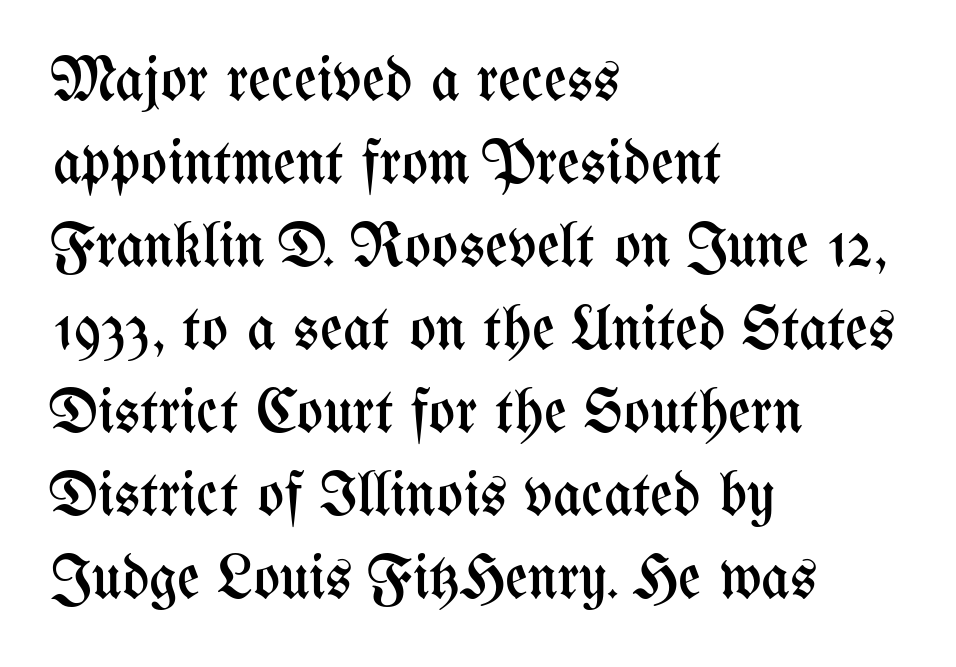
Honestly, there is no underline to notice here at all. A classic flush-left, rag-right setting is used for this passage. Notice how the stems are strictly vertical — no italics here. A normal amount of white space separates one row of letters from the next. Each word holds together tightly as a unit, with standard inter-letter gaps.
